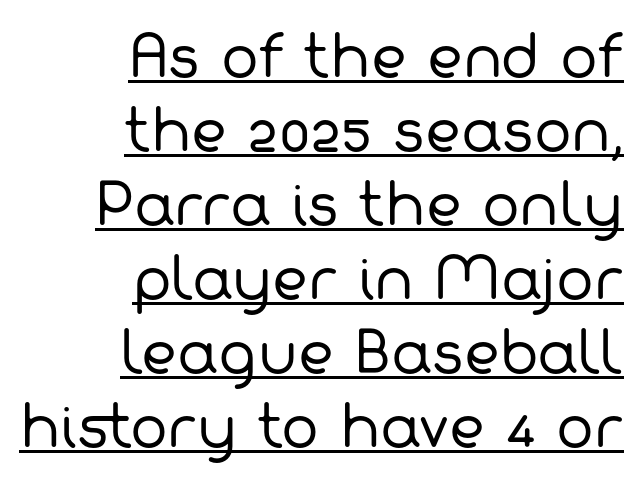
The image shows 56 px regular-weight sans-serif type; set right-aligned, normal line spacing (1.32x), normal letter spacing, underlined; low stroke contrast and a medium x-height.
